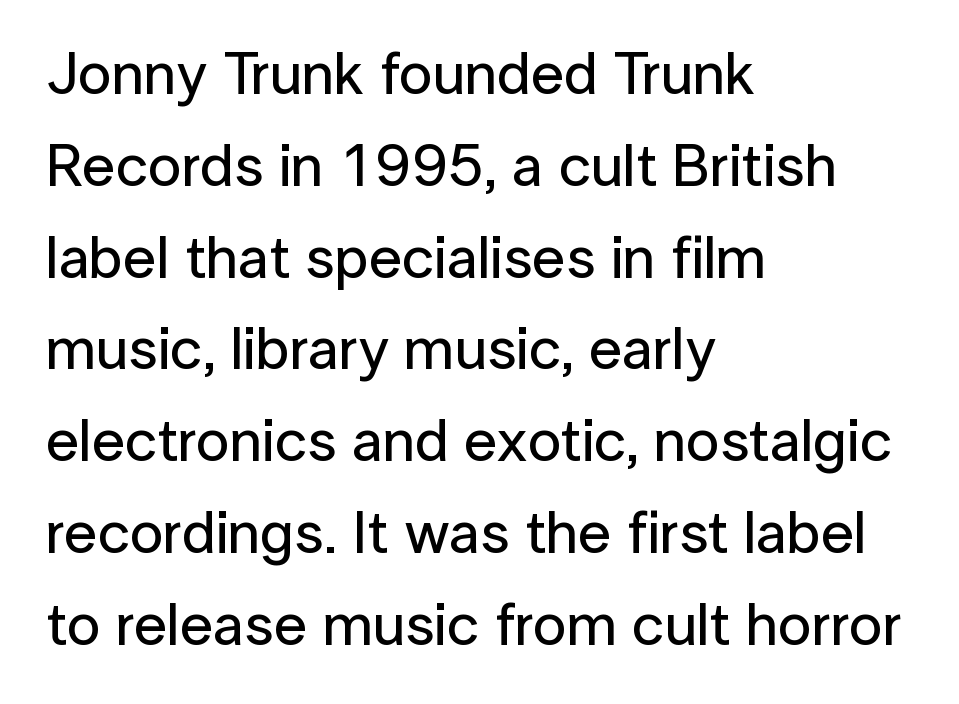
The image shows 60 px sans-serif type, upright; set left-aligned, normal line spacing (1.53x), normal letter spacing, not underlined; low stroke contrast and a medium x-height.
